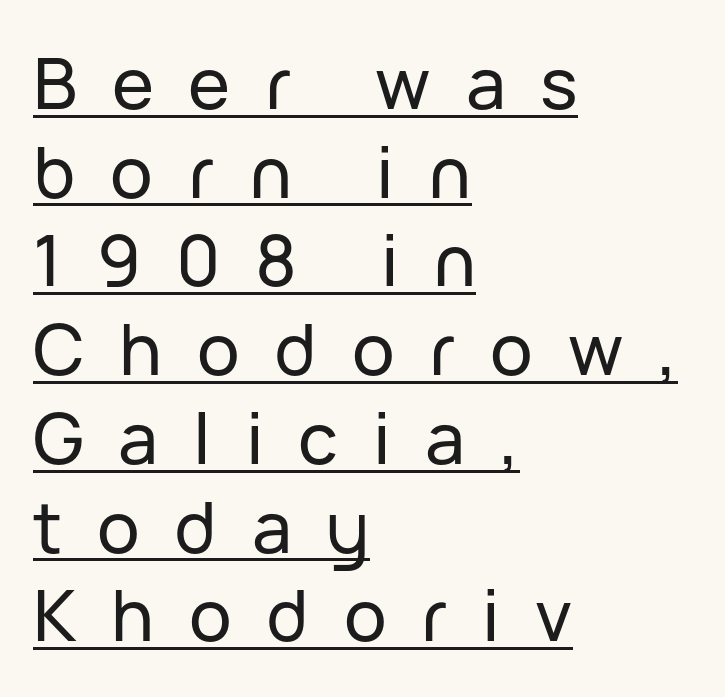
Q: Is the text italic (slanted)? A: No, it is upright.
Q: Is the typeface a serif or a sans-serif typeface? A: Sans-serif.
Q: Is the text underlined? A: Yes.
Q: How is the paragraph aligned? A: Left-aligned.
Q: Is the spacing between letters normal or unusually wide? A: Unusually wide.
Q: Is the spacing between lines tight, normal or loose? A: Normal.
Q: Width (condensed, normal, or wide)? A: Normal.
Q: Stroke contrast? A: Low.
Q: x-height? A: Medium.
Q: Monospaced? A: No.
